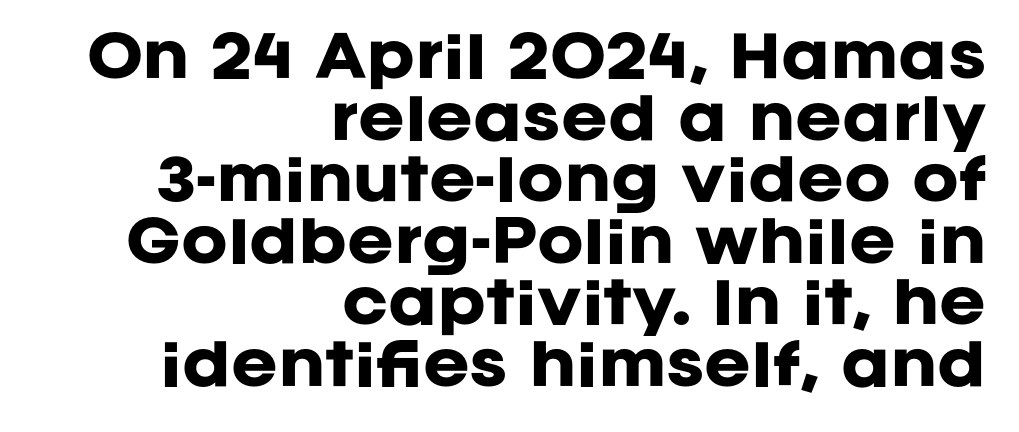
Q: Is the text bold? A: Yes.
Q: Is the text italic (slanted)? A: No, it is upright.
Q: Is the typeface a serif or a sans-serif typeface? A: Sans-serif.
Q: Is the text underlined? A: No.
Q: How is the paragraph aligned? A: Right-aligned.
Q: Is the spacing between letters normal or unusually wide? A: Normal.
Q: Is the spacing between lines tight, normal or loose? A: Tight.
Q: Width (condensed, normal, or wide)? A: Normal.
Q: Stroke contrast? A: Low.
Q: x-height? A: Large.
Q: Monospaced? A: No.
